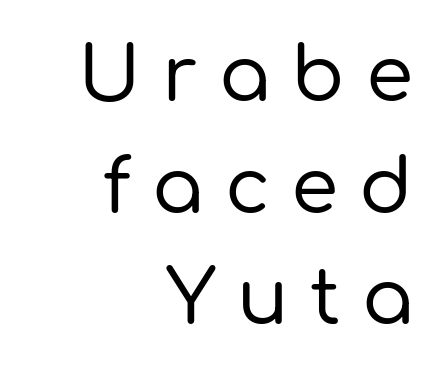
The image shows 76 px sans-serif type, upright; set right-aligned, normal line spacing (1.47x), unusually wide letter spacing (+0.28 em), not underlined; low stroke contrast and a medium x-height.
